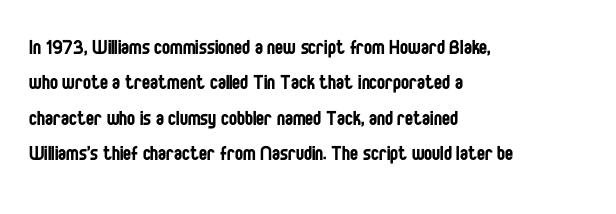
{"italic": "no", "bold": "no", "underline": "no", "align": "left", "line_spacing": "normal", "line_spacing_ratio": 1.47, "letter_spacing": "normal", "letter_spacing_em": 0.0, "glyph_px": 24}
